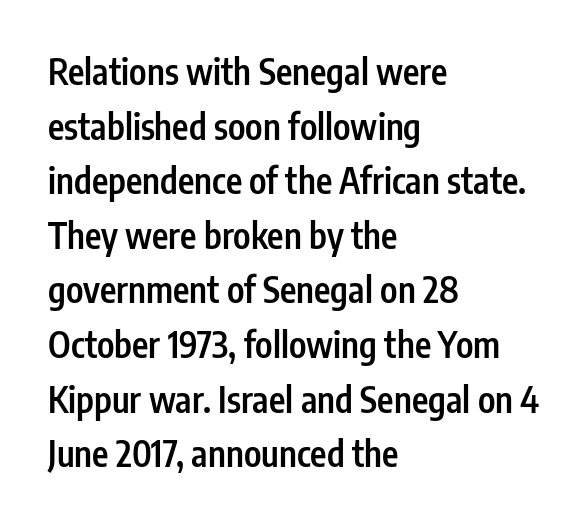
{"serif": "no", "italic": "no", "bold": "semi", "weight": "semibold", "width": "condensed", "stroke_contrast": "low", "x_height": "medium", "monospaced": "no", "underline": "no", "align": "left", "line_spacing": "normal", "line_spacing_ratio": 1.56, "letter_spacing": "normal", "letter_spacing_em": 0.0, "glyph_px": 35}
